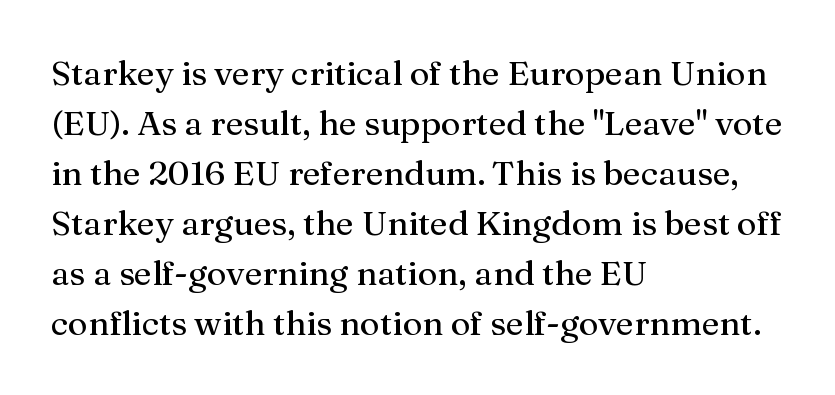
This block has exactly the height ordinary leading produces. This rendering leaves character spacing at its baseline value. Font category for this specimen: serif. Style check: upright. A typesetter would call this proportional, since set widths differ per character.
